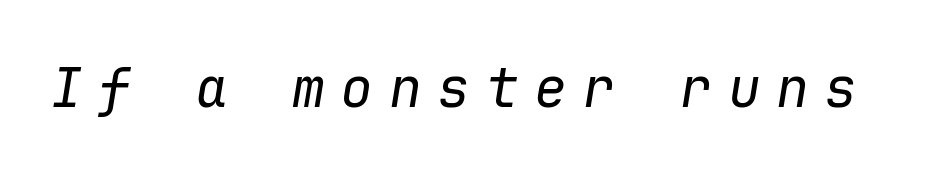
Descenders are the only things crossing below the line. The rendering uses typewriter-style spacing with identical character cells. You could only call the tracking loose — the letters float apart. An italicized treatment has been applied to the whole sample. Weight: regular or lighter.
